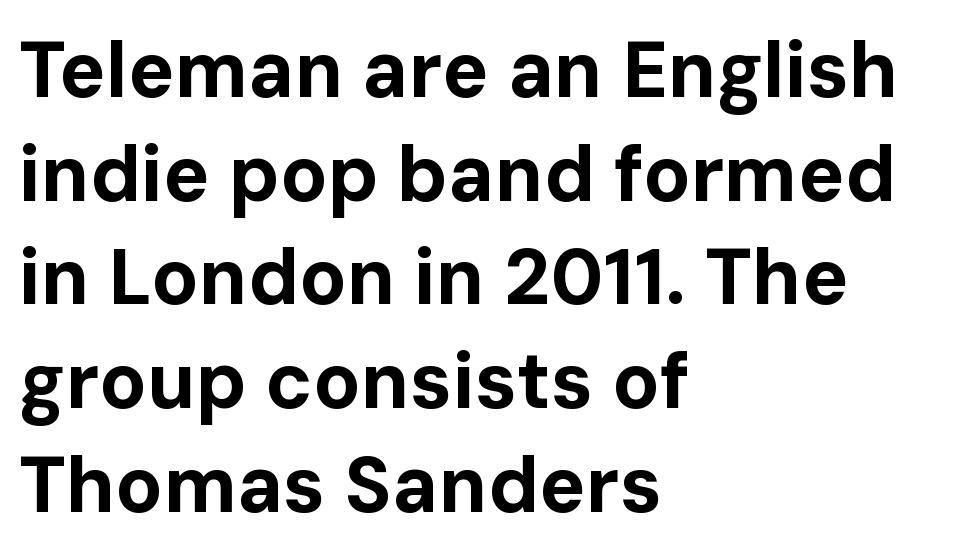
Q: Is the text bold? A: Yes.
Q: Is the text italic (slanted)? A: No, it is upright.
Q: Is the typeface a serif or a sans-serif typeface? A: Sans-serif.
Q: Is the text underlined? A: No.
Q: How is the paragraph aligned? A: Left-aligned.
Q: Is the spacing between letters normal or unusually wide? A: Normal.
Q: Is the spacing between lines tight, normal or loose? A: Normal.
Q: Width (condensed, normal, or wide)? A: Normal.
Q: Stroke contrast? A: Low.
Q: x-height? A: Medium.
Q: Monospaced? A: No.
